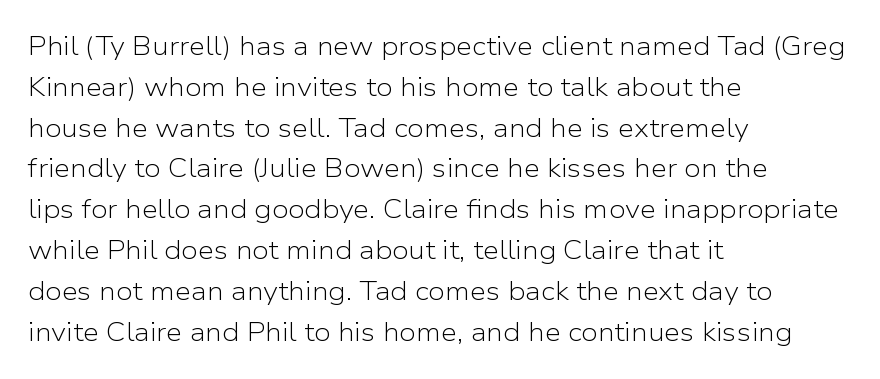
The image shows 26 px text type, upright; set left-aligned, normal line spacing (1.57x), normal letter spacing, not underlined.
